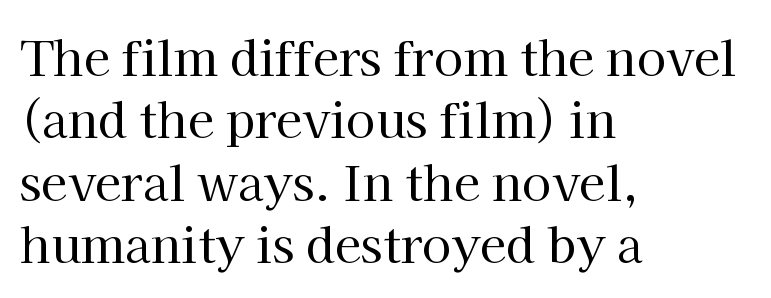
The image shows 48 px regular-weight serif type, upright; set left-aligned, normal line spacing (1.3x), normal letter spacing, not underlined; high stroke contrast and a medium x-height.
